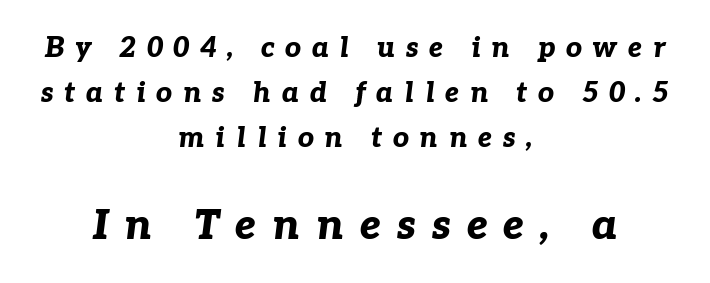
The face used here has the dense, thick strokes of a bold. Note the varied advance widths — an 'i' is clearly narrower than an 'm'. There is plenty of visible air inserted between adjacent glyphs. The paragraph has two soft edges and a firm central axis. Underlining? Definitely not there. Every character sits at an angle, as italics do.
